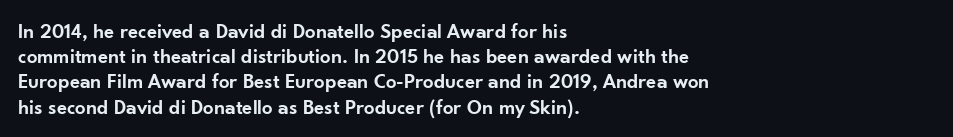
The image shows 21 px text type, upright; set left-aligned, line spacing 1.2x, normal letter spacing, not underlined.
